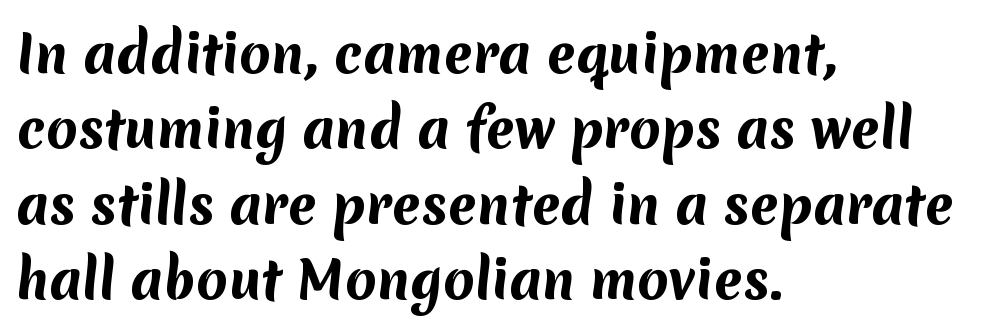
Do the characters align in a grid? No, the font is proportional. To sum up the face: it is a sans, with no serifs. Quick note: interline space is typical. Inter-character spacing is left at the font's built-in metrics. The rendering anchors every line to the left-hand side. Each glyph is drawn with heavy, bold strokes.
